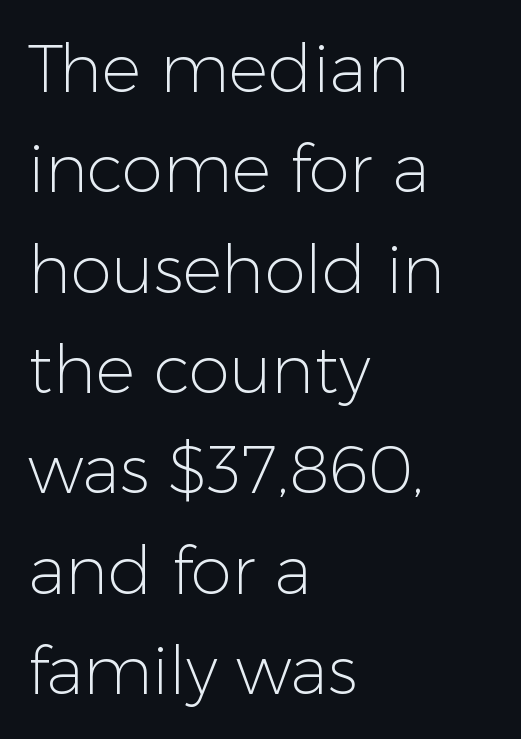
The image shows 66 px light sans-serif type, upright; set left-aligned, normal line spacing (1.52x), normal letter spacing, not underlined; low stroke contrast and a medium x-height.
